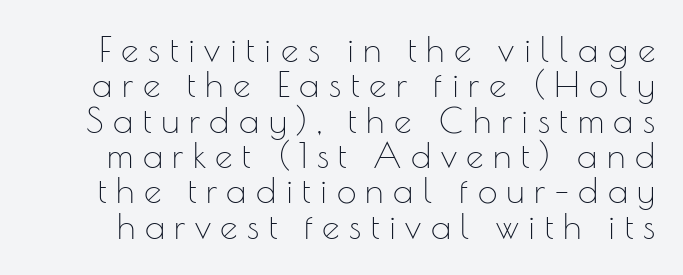
You could not count columns in this text — the font is proportionally spaced. Vertical stems look standard width or narrower in stroke. Loose tracking; the words dissolve into strings of separated letters. Classification — sans serif. Tall strokes in this sample are plumb rather than angled. The gap between lines stays unmarked.
